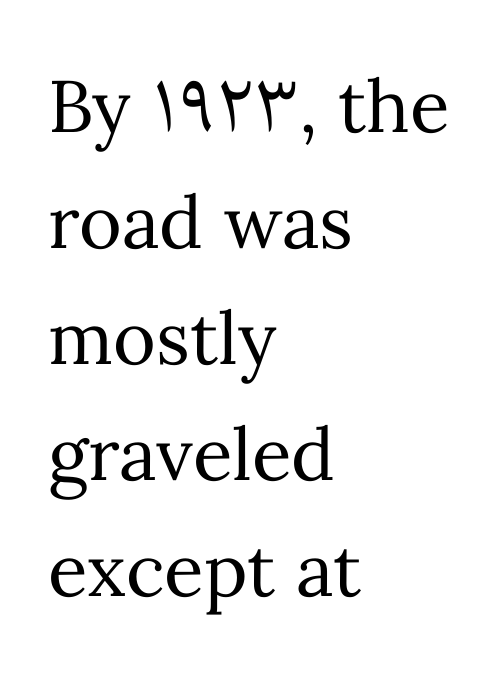
Q: Is the text bold? A: No.
Q: Is the text italic (slanted)? A: No, it is upright.
Q: Is the text underlined? A: No.
Q: How is the paragraph aligned? A: Left-aligned.
Q: Is the spacing between letters normal or unusually wide? A: Normal.
Q: Is the spacing between lines tight, normal or loose? A: Normal.
Q: Width (condensed, normal, or wide)? A: Normal.
Q: Stroke contrast? A: Medium.
Q: x-height? A: Medium.
Q: Monospaced? A: No.
